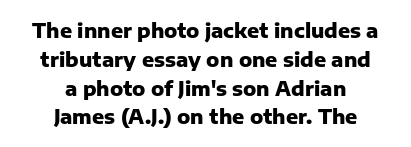
The image shows 20 px bold type, upright; set centered, normal line spacing (1.44x), normal letter spacing, not underlined.
